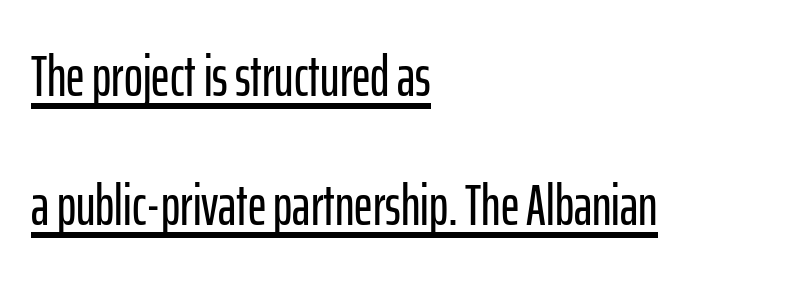
The image shows 57 px condensed sans-serif type, upright; set left-aligned, loose line spacing (2.26x), normal letter spacing, underlined; low stroke contrast and a medium x-height.
